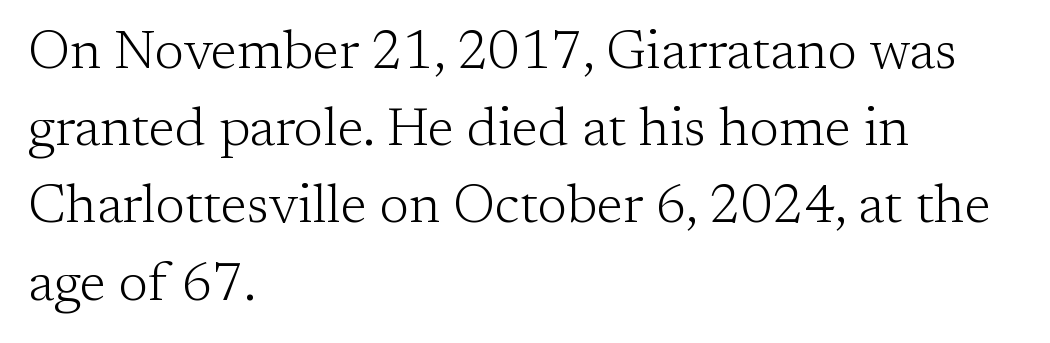
Every stem runs plumb, perpendicular to the baseline. No word sits above an underline. Heaviness? Minimal to ordinary, like unemphasized prose. Spacing between characters is what you'd get straight out of the box.
